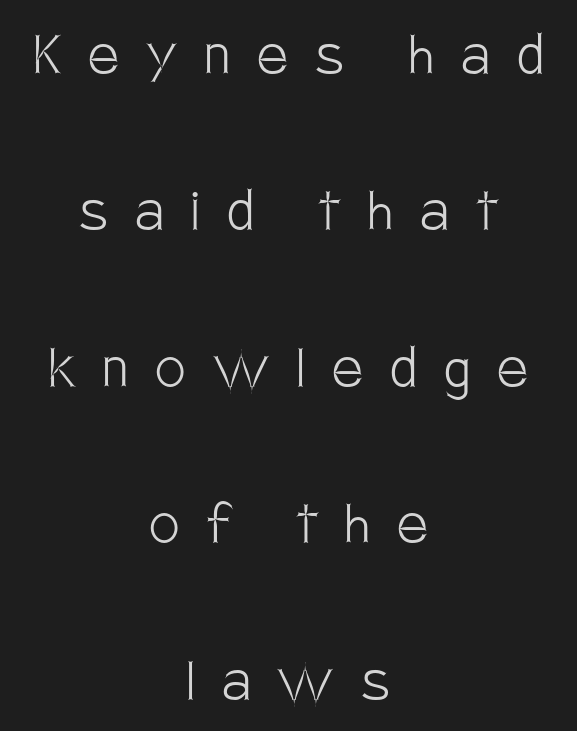
{"serif": "no", "italic": "no", "bold": "no", "weight": "light", "width": "condensed", "stroke_contrast": "low", "x_height": "large", "monospaced": "no", "underline": "no", "align": "center", "line_spacing": "loose", "line_spacing_ratio": 2.3, "letter_spacing": "wide", "letter_spacing_em": 0.4, "glyph_px": 68}
